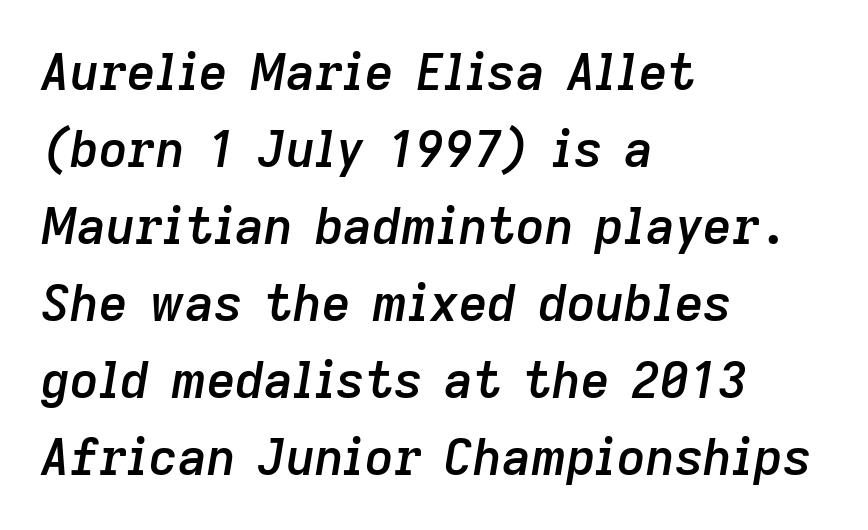
{"italic": "yes", "lean": "right", "slant_degrees": 9, "bold": "semi", "weight": "semibold", "width": "normal", "stroke_contrast": "low", "x_height": "medium", "monospaced": "no", "underline": "no", "align": "left", "line_spacing": "normal", "line_spacing_ratio": 1.54, "letter_spacing": "normal", "letter_spacing_em": 0.0, "glyph_px": 50}
